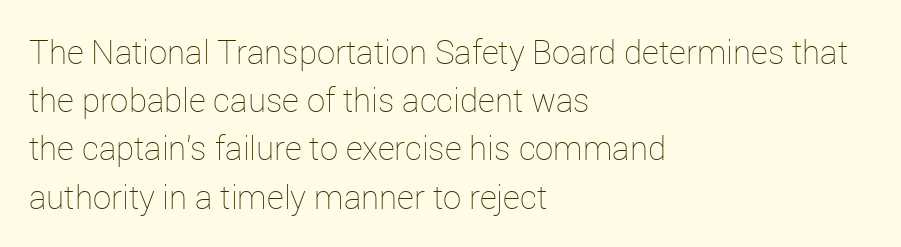
{"italic": "no", "bold": "no", "weight": "thin", "width": "normal", "stroke_contrast": "low", "x_height": "medium", "monospaced": "no", "underline": "no", "align": "left", "line_spacing": "normal", "line_spacing_ratio": 1.46, "letter_spacing": "normal", "letter_spacing_em": 0.0, "glyph_px": 33}
